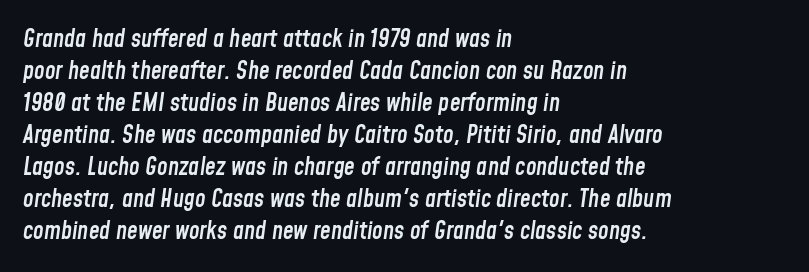
The image shows 24 px text type, italic (leaning right); set left-aligned, normal line spacing (1.33x), normal letter spacing, not underlined.
